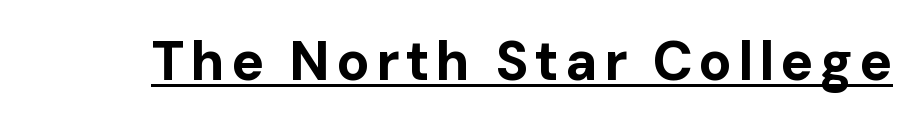
Q: Is the text bold? A: Yes.
Q: Is the text italic (slanted)? A: No, it is upright.
Q: Is the typeface a serif or a sans-serif typeface? A: Sans-serif.
Q: Is the text underlined? A: Yes.
Q: Width (condensed, normal, or wide)? A: Normal.
Q: Stroke contrast? A: Low.
Q: x-height? A: Medium.
Q: Monospaced? A: No.
